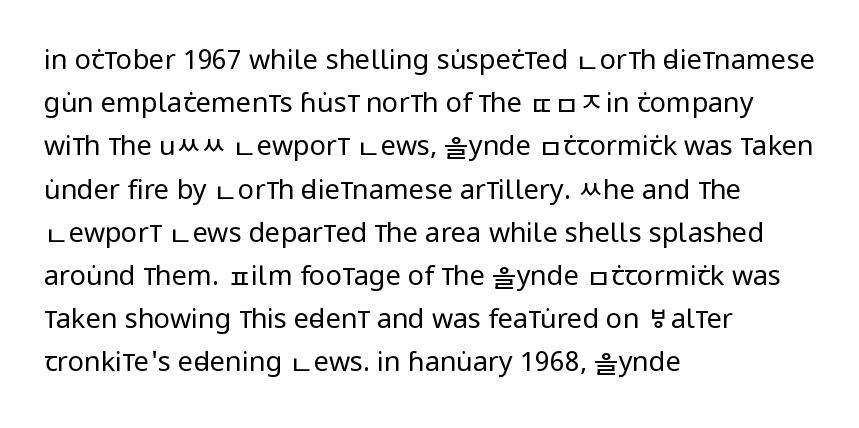
Posture: straight, roman, zero tilt. Notice how descenders clear the ascenders below comfortably — that's standard leading. Visually the block forms a straight wall on the left and a jagged coastline on the right. Descenders hang freely into open space. The type is set solid horizontally, with unmodified tracking. Heft: none added — not bold.
